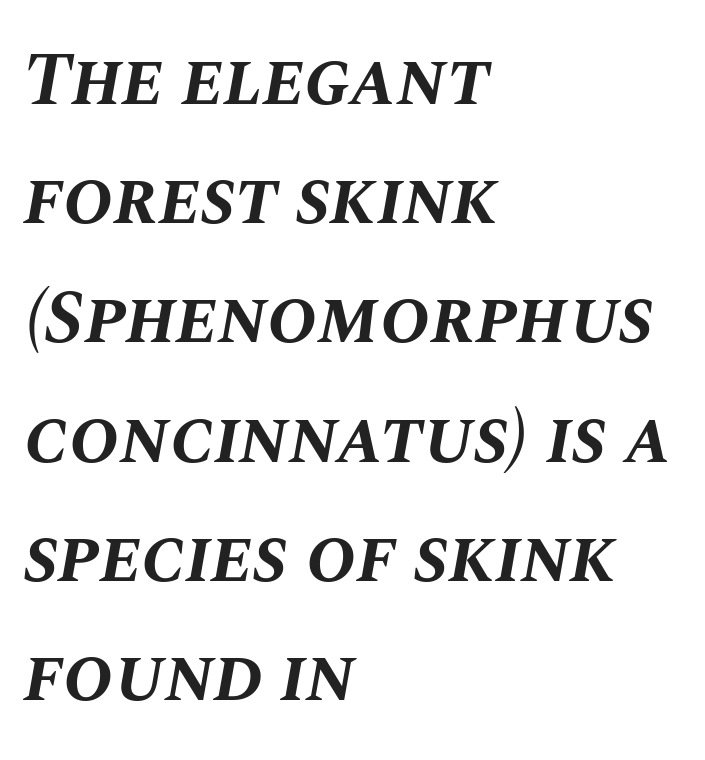
A typesetter would call this proportional, since set widths differ per character. The font is running at its bold setting. In terms of posture, this sample is oblique. In CSS terms this would be text-align: left. The designer left line spacing at the default. Descenders hang freely into open space.
